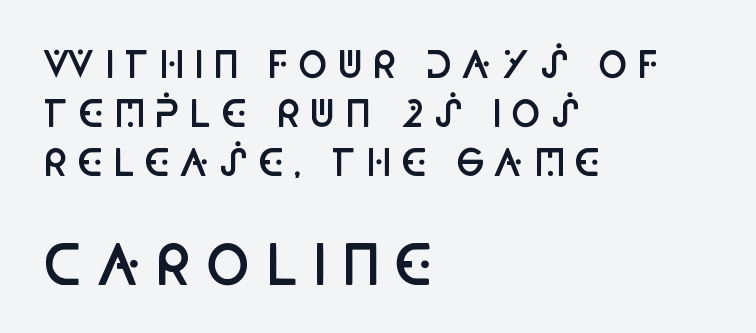
These lines stack with their left ends in a neat column. How would I describe the line gaps? Plain and ordinary. Each letter's strokes conclude bluntly, with no projecting serifs. The letters stand straight up with perfectly vertical stems. Students, this is semibold: more ink than regular, less than bold.
